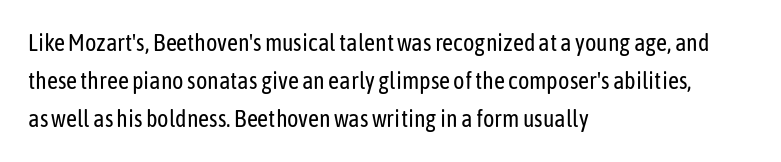
Q: Is the text bold? A: No.
Q: Is the text italic (slanted)? A: No, it is upright.
Q: Is the text underlined? A: No.
Q: How is the paragraph aligned? A: Left-aligned.
Q: Is the spacing between letters normal or unusually wide? A: Normal.
Q: Is the spacing between lines tight, normal or loose? A: Normal.
